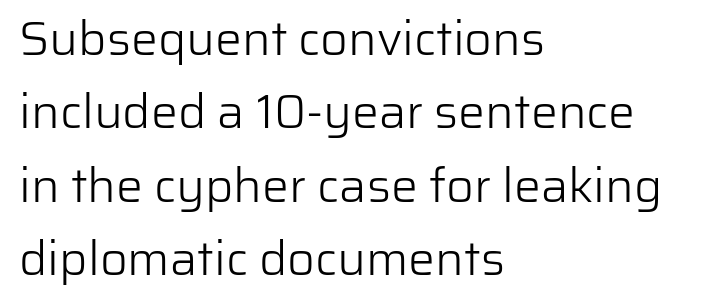
The image shows 48 px light sans-serif type, upright; set left-aligned, normal line spacing (1.53x), normal letter spacing, not underlined; low stroke contrast and a medium x-height.
